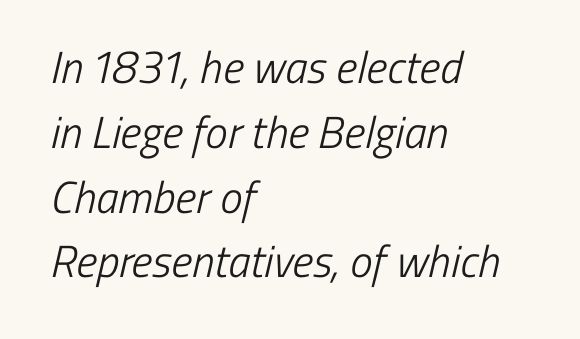
You could not count columns in this text — the font is proportionally spaced. Stems and bowls with no extra thickness — not bold. You could call the tracking neutral — neither tight nor loose. A bare baseline throughout the passage. A student would call this left alignment; a typographer would say flush left, rag right. The vertical gap from one line to the next is medium.
